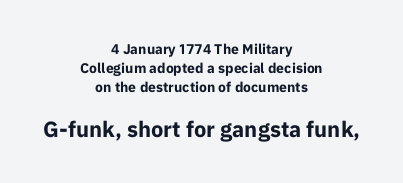
The image shows 22 px bold type, upright; set centered, normal line spacing (1.37x), normal letter spacing, not underlined; the second (bottom) block is 1.57x larger.
